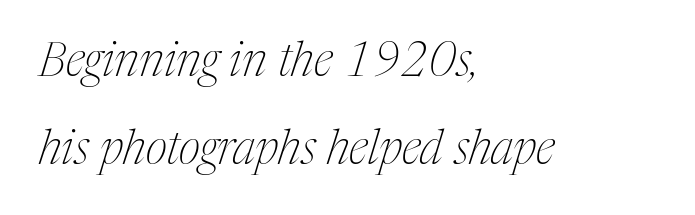
Q: Is the text bold? A: No.
Q: Is the text italic (slanted)? A: Yes, it leans right by about 17 degrees.
Q: Is the typeface a serif or a sans-serif typeface? A: Serif.
Q: Is the text underlined? A: No.
Q: How is the paragraph aligned? A: Left-aligned.
Q: Is the spacing between letters normal or unusually wide? A: Normal.
Q: Width (condensed, normal, or wide)? A: Condensed.
Q: Stroke contrast? A: Medium.
Q: x-height? A: Medium.
Q: Monospaced? A: No.
